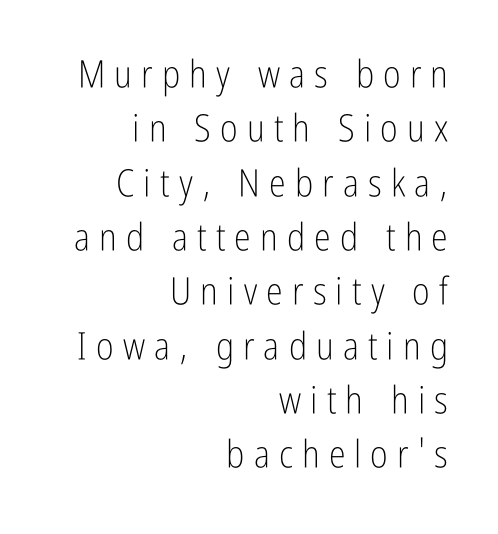
{"serif": "no", "italic": "no", "bold": "no", "weight": "light", "width": "condensed", "stroke_contrast": "low", "x_height": "medium", "monospaced": "no", "underline": "no", "align": "right", "line_spacing": "normal", "line_spacing_ratio": 1.43, "letter_spacing": "wide", "letter_spacing_em": 0.24, "glyph_px": 38}
